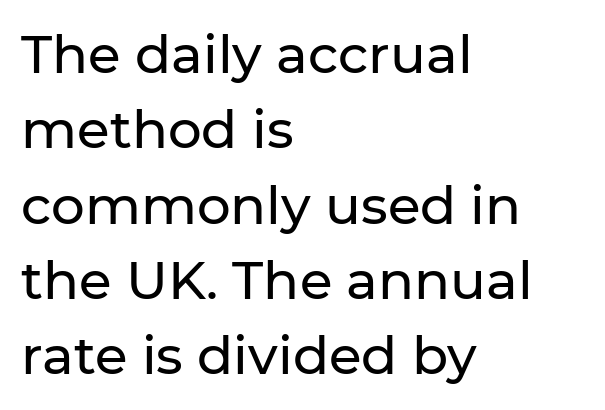
The image shows 53 px sans-serif type, upright; set left-aligned, normal line spacing (1.42x), normal letter spacing, not underlined; low stroke contrast and a medium x-height.
